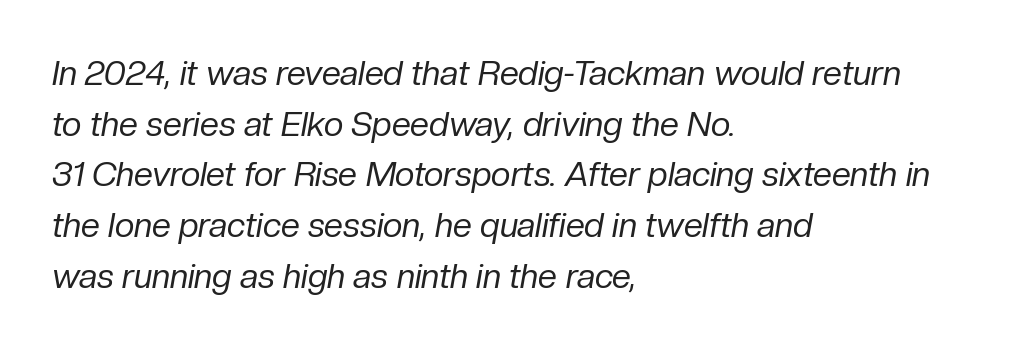
{"italic": "yes", "lean": "right", "slant_degrees": 10, "bold": "no", "weight": "regular", "width": "normal", "stroke_contrast": "low", "x_height": "medium", "monospaced": "no", "underline": "no", "align": "left", "line_spacing": "normal", "line_spacing_ratio": 1.49, "letter_spacing": "normal", "letter_spacing_em": 0.0, "glyph_px": 34}
